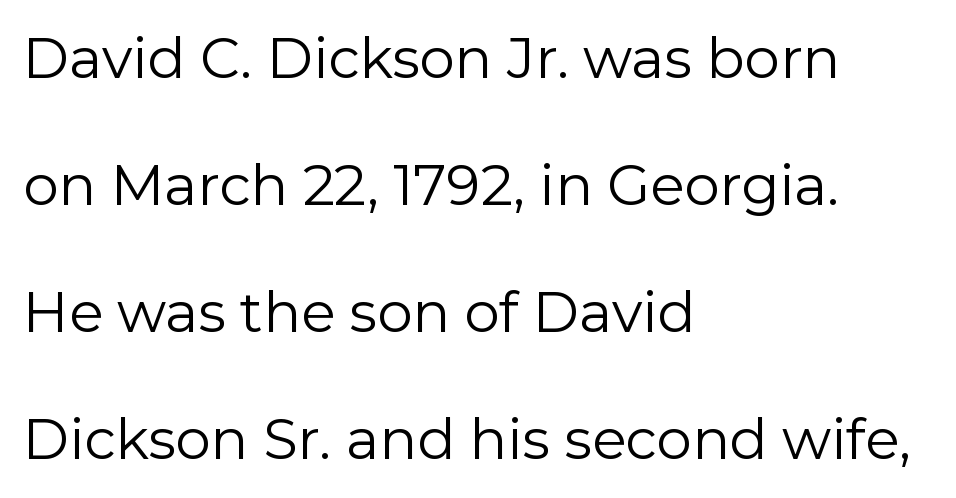
The image shows 56 px regular-weight sans-serif type, upright; set left-aligned, loose line spacing (2.27x), normal letter spacing, not underlined; low stroke contrast and a medium x-height.
